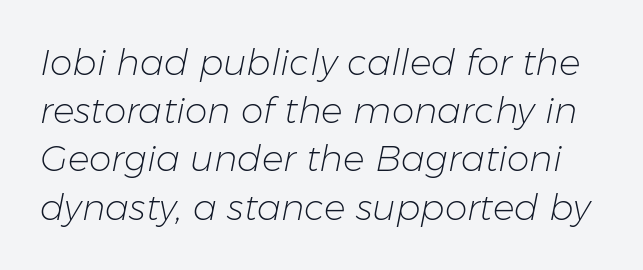
{"italic": "yes", "lean": "right", "slant_degrees": 11, "bold": "no", "weight": "light", "width": "normal", "stroke_contrast": "low", "x_height": "medium", "monospaced": "no", "underline": "no", "line_spacing": "normal", "line_spacing_ratio": 1.34, "letter_spacing": "normal", "letter_spacing_em": 0.0, "glyph_px": 36}
